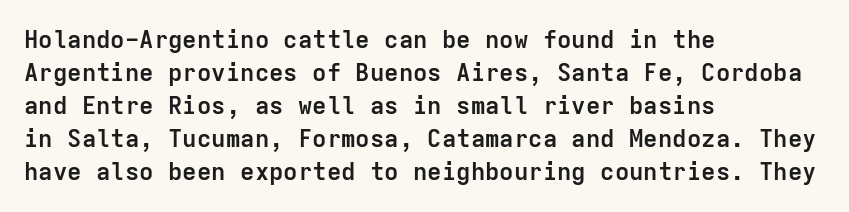
{"italic": "no", "bold": "yes", "underline": "no", "align": "left", "line_spacing": "normal", "line_spacing_ratio": 1.38, "letter_spacing": "normal", "letter_spacing_em": 0.0, "glyph_px": 24}
